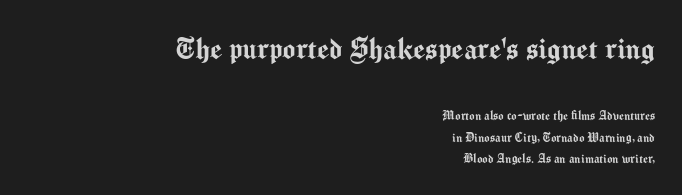
The image shows 34 px sans-serif type, upright; set right-aligned, normal line spacing (1.55x), normal letter spacing, not underlined; the first (top) block is 2.43x larger; medium stroke contrast and a medium x-height.
